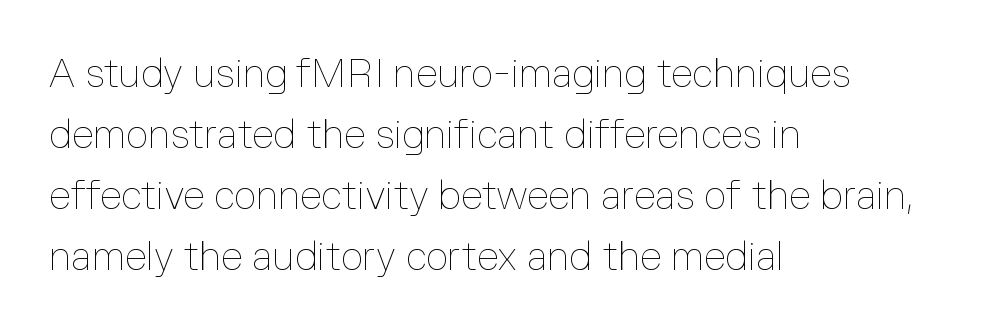
Q: Is the text bold? A: No.
Q: Is the text italic (slanted)? A: No, it is upright.
Q: Is the text underlined? A: No.
Q: How is the paragraph aligned? A: Left-aligned.
Q: Is the spacing between letters normal or unusually wide? A: Normal.
Q: Is the spacing between lines tight, normal or loose? A: Normal.
Q: Width (condensed, normal, or wide)? A: Normal.
Q: Stroke contrast? A: Low.
Q: x-height? A: Medium.
Q: Monospaced? A: No.
